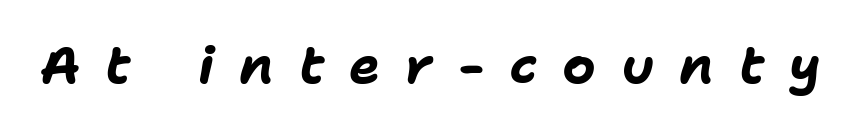
{"italic": "yes", "lean": "right", "slant_degrees": 11, "bold": "yes", "weight": "bold", "width": "normal", "stroke_contrast": "low", "x_height": "medium", "monospaced": "no", "underline": "no", "letter_spacing": "wide", "letter_spacing_em": 0.48, "glyph_px": 52}
